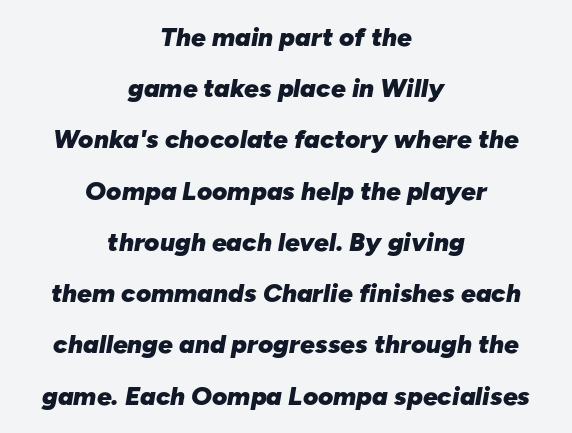
Q: Is the text bold? A: Yes.
Q: Is the text italic (slanted)? A: Yes, it leans right by about 10 degrees.
Q: Is the text underlined? A: No.
Q: How is the paragraph aligned? A: Centered.
Q: Is the spacing between letters normal or unusually wide? A: Normal.
Q: Is the spacing between lines tight, normal or loose? A: Loose.
